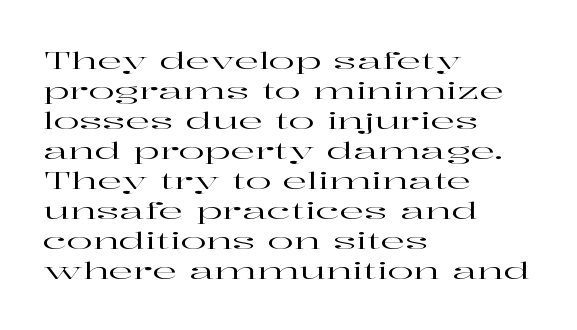
Q: Is the text italic (slanted)? A: No, it is upright.
Q: Is the text underlined? A: No.
Q: How is the paragraph aligned? A: Left-aligned.
Q: Is the spacing between letters normal or unusually wide? A: Normal.
Q: Is the spacing between lines tight, normal or loose? A: Normal.
